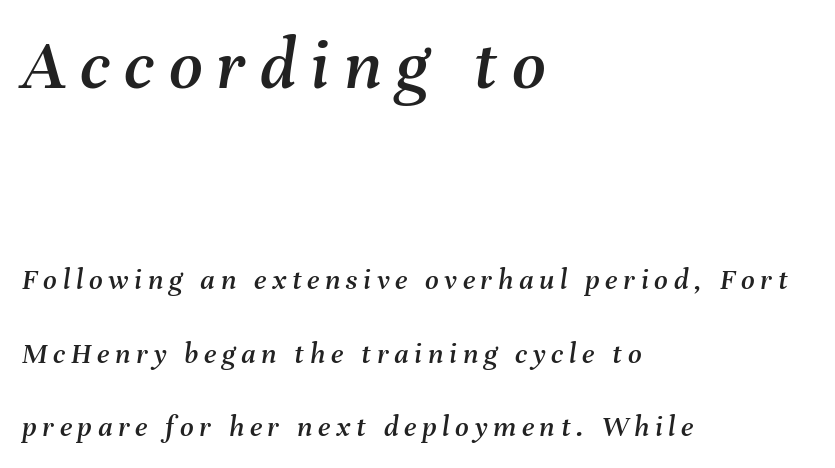
The image shows 74 px text type, italic (leaning right); set left-aligned, loose line spacing (2.45x), not underlined; the first (top) block is 2.47x larger; medium stroke contrast and a medium x-height.
